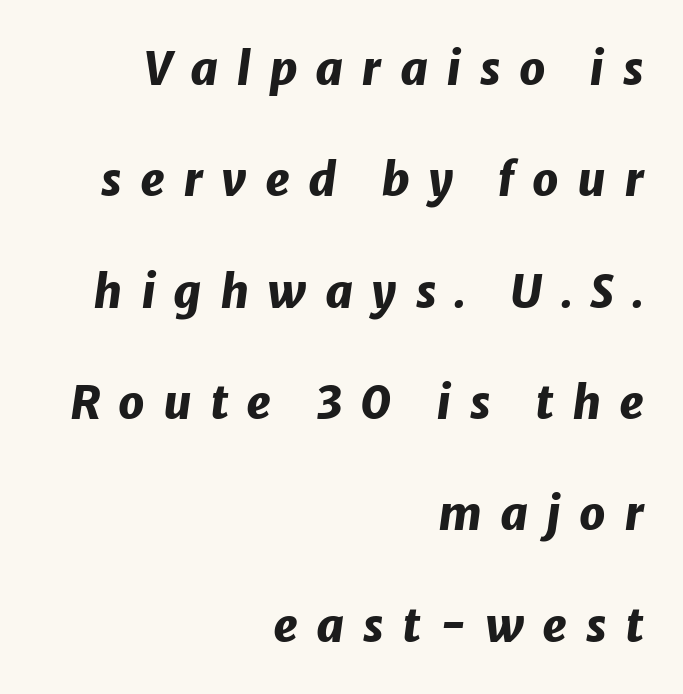
The image shows 46 px heavy type, italic (leaning right); set right-aligned, loose line spacing (2.42x), unusually wide letter spacing (+0.39 em), not underlined; low stroke contrast and a medium x-height.
